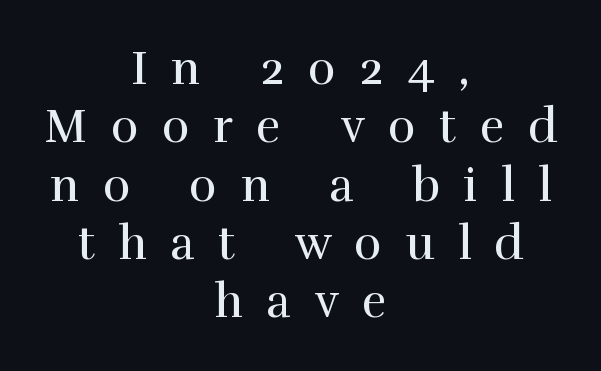
The image shows 47 px regular-weight serif type, upright; set centered, line spacing 1.24x, unusually wide letter spacing (+0.5 em), not underlined; a medium x-height.
